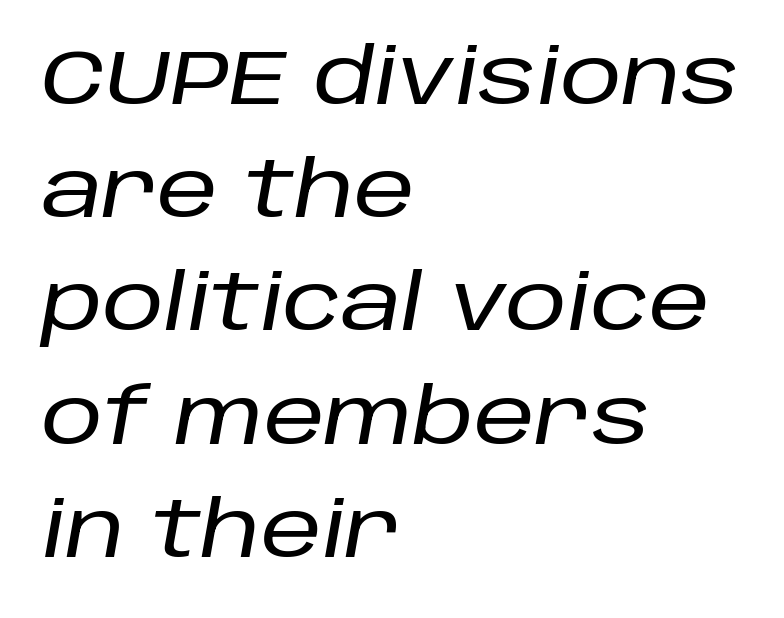
The image shows 77 px text type, italic (leaning right); set left-aligned, normal line spacing (1.47x), normal letter spacing, not underlined; low stroke contrast and a large x-height.
